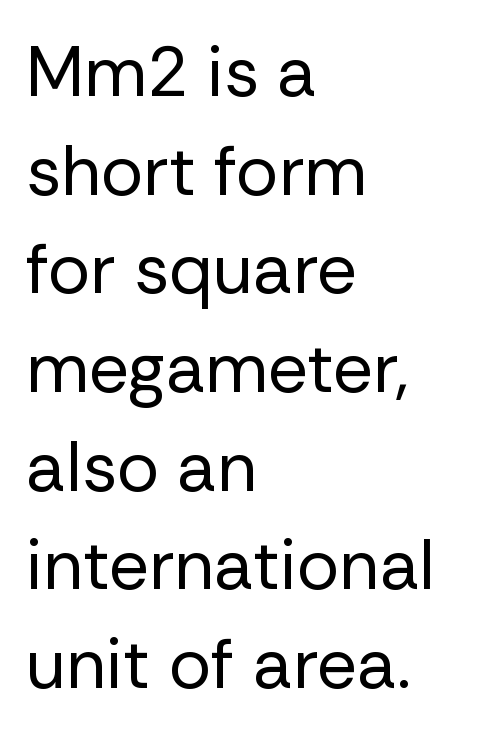
Check where the strokes stop: nothing finishes them off — pure sans. Vertical stems look standard width or narrower in stroke. Think of a printed novel: that variable character pitch is what you see here. Spacing between characters is what you'd get straight out of the box. The rag falls on the right side of this text block.
